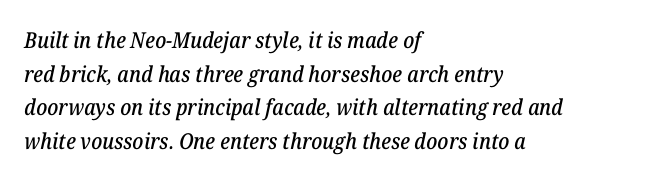
{"italic": "yes", "lean": "right", "slant_degrees": 12, "underline": "no", "align": "left", "line_spacing": "normal", "line_spacing_ratio": 1.53, "letter_spacing": "normal", "letter_spacing_em": 0.0, "glyph_px": 22}
